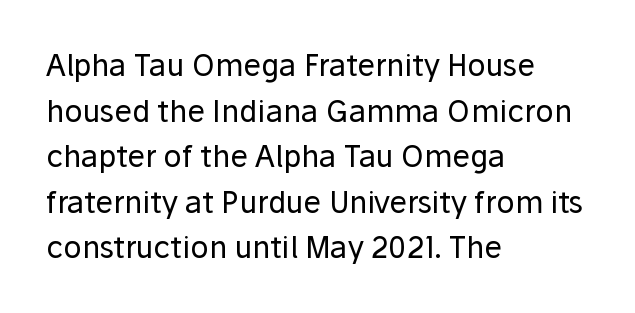
The image shows 30 px regular-weight sans-serif type, upright; set left-aligned, normal line spacing (1.52x), normal letter spacing, not underlined; low stroke contrast and a medium x-height.
